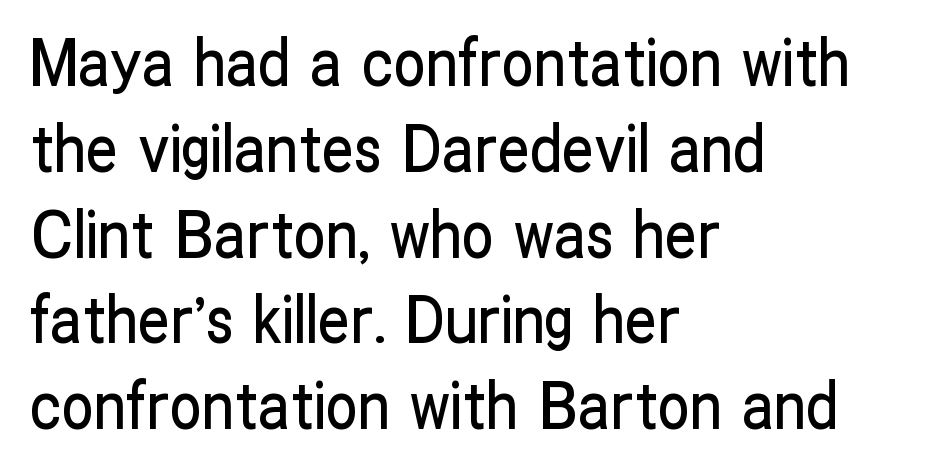
These lines stack with their left ends in a neat column. The lettering stays uniformly vertical, giving the passage a roman look. Unlike a traditional serif, this face leaves its strokes unadorned. Tracking here is standard; glyphs follow each other at the usual distance. Think of a printed novel: that variable character pitch is what you see here. Unmarked baselines from the first word to the last.
